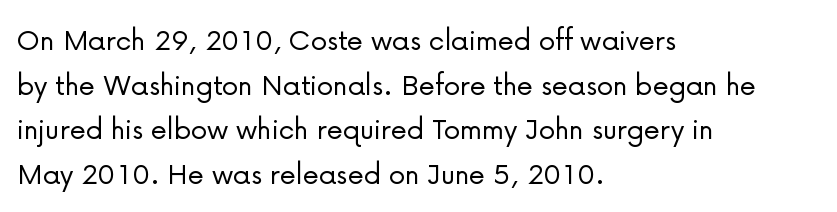
{"serif": "no", "italic": "no", "bold": "no", "weight": "light", "width": "normal", "stroke_contrast": "low", "x_height": "medium", "monospaced": "no", "underline": "no", "align": "left", "line_spacing": "normal", "line_spacing_ratio": 1.35, "letter_spacing": "normal", "letter_spacing_em": 0.0, "glyph_px": 33}
